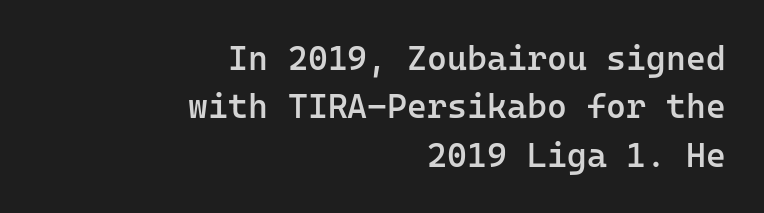
{"serif": "no", "italic": "no", "bold": "semi", "weight": "semibold", "width": "normal", "stroke_contrast": "low", "x_height": "medium", "monospaced": "yes", "underline": "no", "align": "right", "line_spacing": "normal", "line_spacing_ratio": 1.42, "letter_spacing": "normal", "letter_spacing_em": 0.0, "glyph_px": 34}
